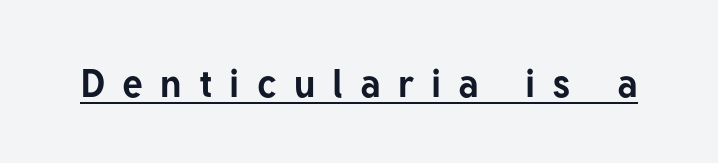
Q: Is the text bold? A: Yes.
Q: Is the text italic (slanted)? A: No, it is upright.
Q: Is the typeface a serif or a sans-serif typeface? A: Sans-serif.
Q: Is the text underlined? A: Yes.
Q: Is the spacing between letters normal or unusually wide? A: Unusually wide.
Q: Width (condensed, normal, or wide)? A: Normal.
Q: Stroke contrast? A: Low.
Q: x-height? A: Medium.
Q: Monospaced? A: No.
